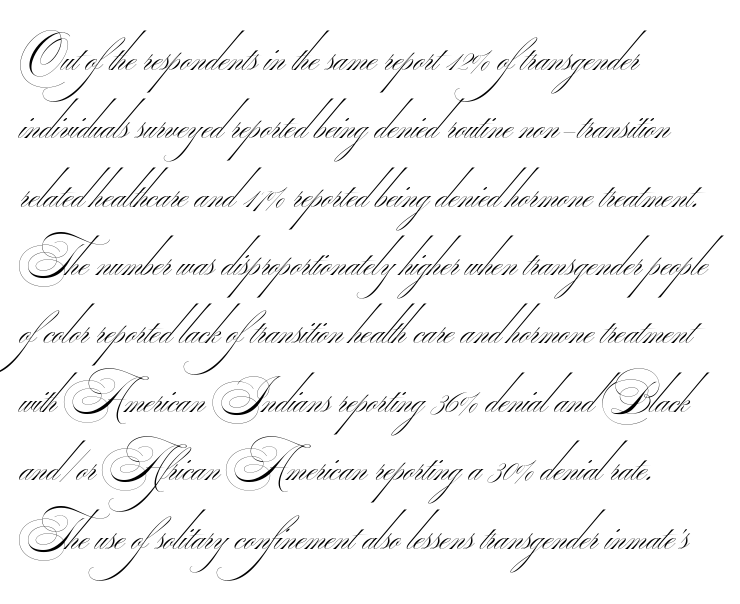
Q: Is the text bold? A: No.
Q: Is the typeface a serif or a sans-serif typeface? A: Sans-serif.
Q: Is the text underlined? A: No.
Q: How is the paragraph aligned? A: Left-aligned.
Q: Is the spacing between letters normal or unusually wide? A: Normal.
Q: Is the spacing between lines tight, normal or loose? A: Normal.
Q: Width (condensed, normal, or wide)? A: Wide.
Q: Stroke contrast? A: Medium.
Q: Monospaced? A: No.
